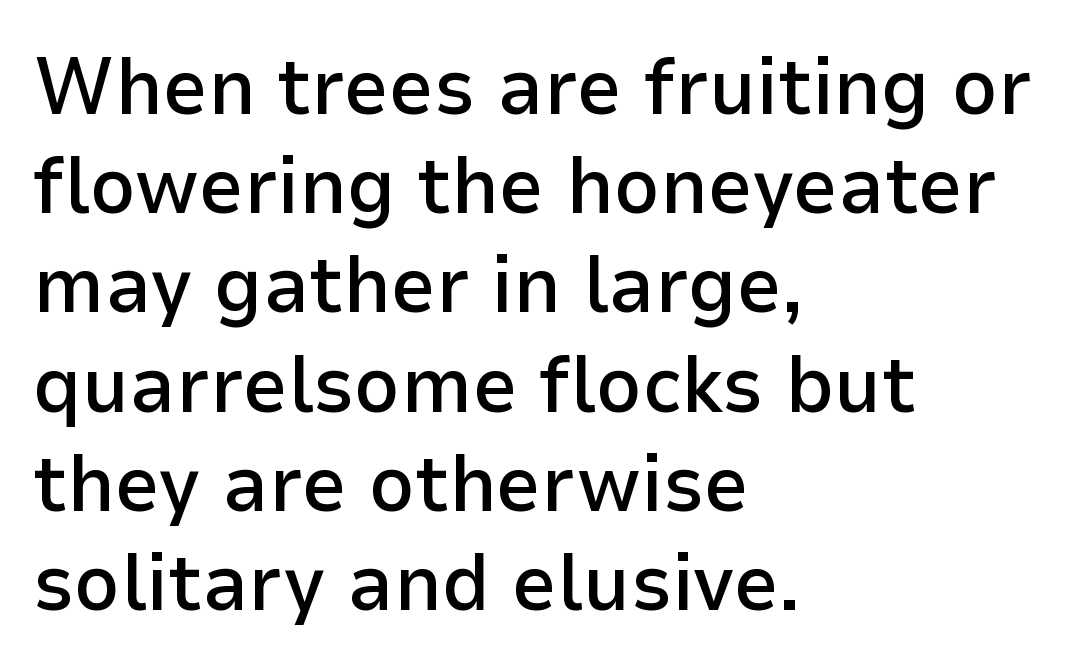
The image shows 80 px semibold sans-serif type, upright; set left-aligned, line spacing 1.24x, normal letter spacing, not underlined; low stroke contrast and a medium x-height.
